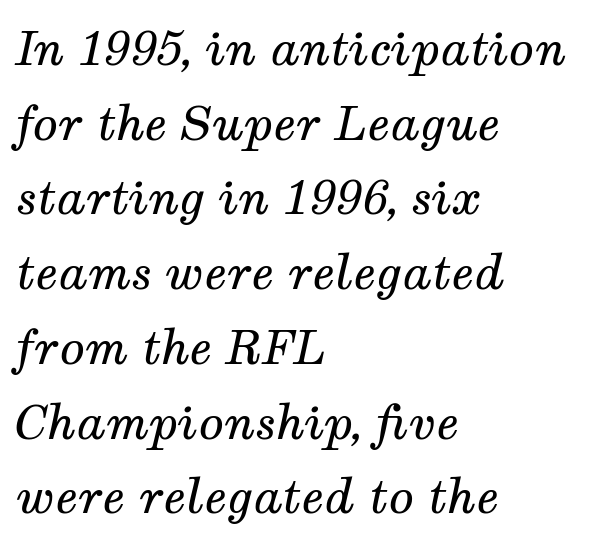
Q: Is the text bold? A: No.
Q: Is the text italic (slanted)? A: Yes, it leans right by about 12 degrees.
Q: Is the typeface a serif or a sans-serif typeface? A: Serif.
Q: Is the text underlined? A: No.
Q: How is the paragraph aligned? A: Left-aligned.
Q: Is the spacing between letters normal or unusually wide? A: Normal.
Q: Is the spacing between lines tight, normal or loose? A: Normal.
Q: Width (condensed, normal, or wide)? A: Normal.
Q: Stroke contrast? A: Medium.
Q: x-height? A: Medium.
Q: Monospaced? A: No.
